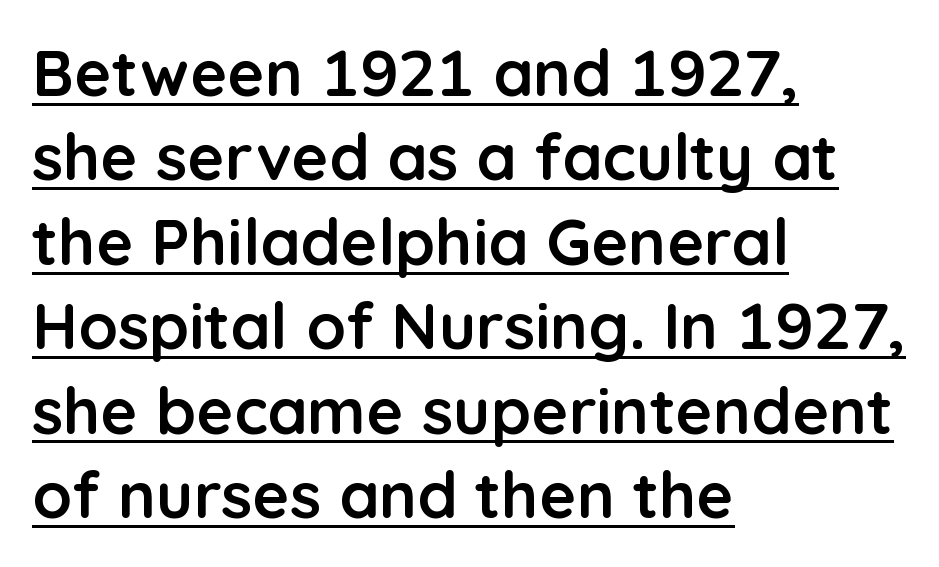
Do the characters align in a grid? No, the font is proportional. One-word summary of the alignment: left. The specimen reads as upright at a glance. If you measured baseline to baseline, you'd find a middling distance. In designer terms, the underline attribute is active on this setting.
